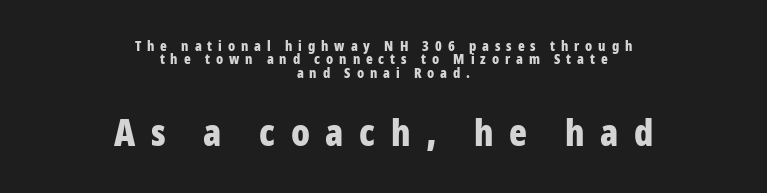
The image shows 37 px bold, condensed sans-serif type, upright; set centered, tight line spacing (0.96x), unusually wide letter spacing (+0.42 em), not underlined; the second (bottom) block is 2.64x larger; low stroke contrast and a medium x-height.
